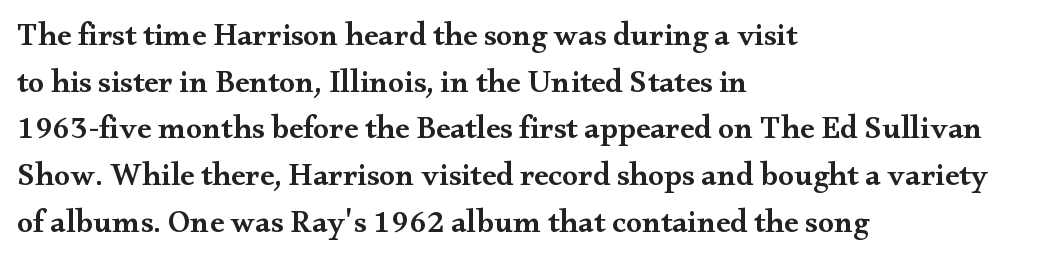
Q: Is the text bold? A: Semi-bold.
Q: Is the text italic (slanted)? A: No, it is upright.
Q: Is the typeface a serif or a sans-serif typeface? A: Serif.
Q: Is the text underlined? A: No.
Q: How is the paragraph aligned? A: Left-aligned.
Q: Is the spacing between letters normal or unusually wide? A: Normal.
Q: Is the spacing between lines tight, normal or loose? A: Normal.
Q: Width (condensed, normal, or wide)? A: Wide.
Q: Stroke contrast? A: Medium.
Q: x-height? A: Small.
Q: Monospaced? A: No.
